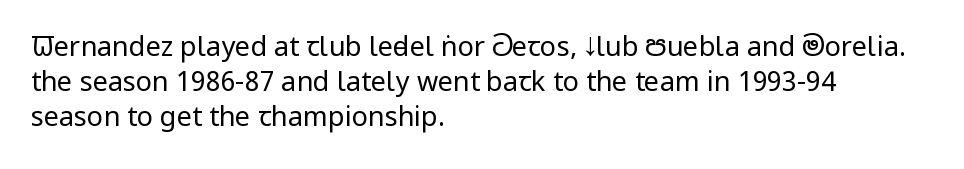
{"italic": "no", "bold": "no", "underline": "no", "align": "left", "line_spacing": "normal", "line_spacing_ratio": 1.29, "letter_spacing": "normal", "letter_spacing_em": 0.0, "glyph_px": 27}
